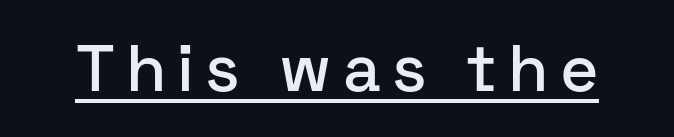
The image shows 66 px sans-serif type, upright; set underlined; low stroke contrast and a medium x-height.
